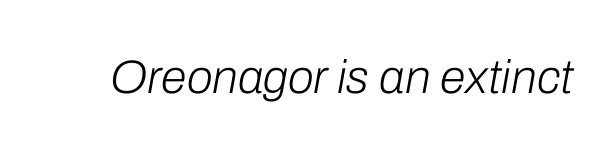
Q: Is the text bold? A: No.
Q: Is the text italic (slanted)? A: Yes, it leans right by about 10 degrees.
Q: Is the text underlined? A: No.
Q: Is the spacing between letters normal or unusually wide? A: Normal.
Q: Width (condensed, normal, or wide)? A: Normal.
Q: Stroke contrast? A: Low.
Q: x-height? A: Medium.
Q: Monospaced? A: No.
